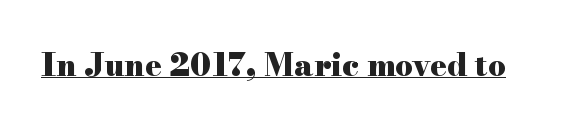
Q: Is the text bold? A: Yes.
Q: Is the text italic (slanted)? A: No, it is upright.
Q: Is the typeface a serif or a sans-serif typeface? A: Serif.
Q: Is the text underlined? A: Yes.
Q: Is the spacing between letters normal or unusually wide? A: Normal.
Q: Width (condensed, normal, or wide)? A: Wide.
Q: Stroke contrast? A: High.
Q: x-height? A: Small.
Q: Monospaced? A: No.
